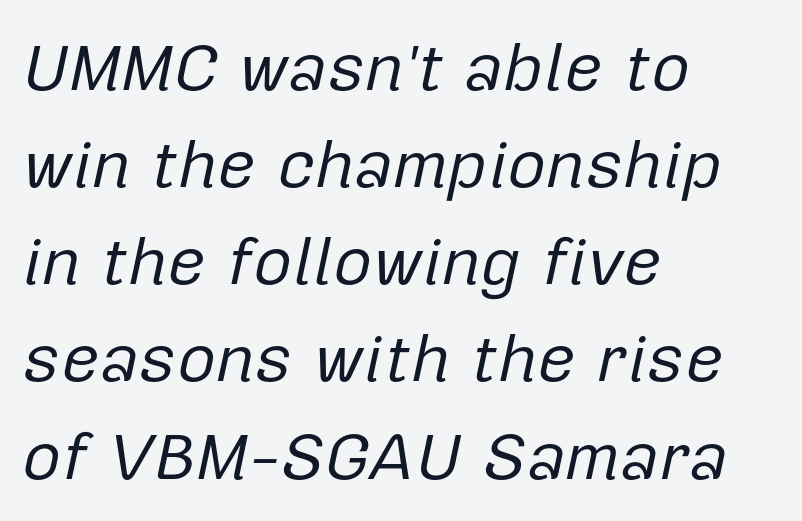
Each new line begins a customary step beneath the previous one. Italic? Definitely — the glyphs are oblique. Vertical stems look standard width or narrower in stroke. Here the designer chose a conventional face with non-uniform glyph widths.
